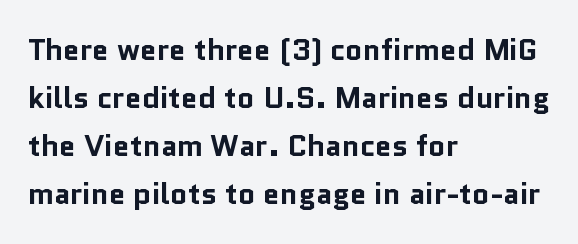
Q: Is the text bold? A: Yes.
Q: Is the text italic (slanted)? A: No, it is upright.
Q: Is the typeface a serif or a sans-serif typeface? A: Sans-serif.
Q: Is the text underlined? A: No.
Q: How is the paragraph aligned? A: Left-aligned.
Q: Is the spacing between letters normal or unusually wide? A: Normal.
Q: Is the spacing between lines tight, normal or loose? A: Normal.
Q: Width (condensed, normal, or wide)? A: Normal.
Q: Stroke contrast? A: Low.
Q: x-height? A: Medium.
Q: Monospaced? A: No.
